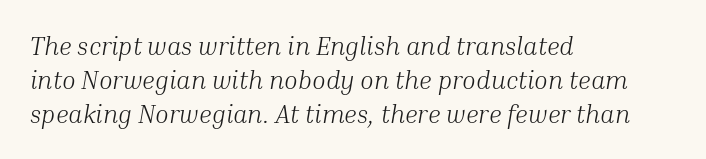
Q: Is the text bold? A: No.
Q: Is the text italic (slanted)? A: Yes, it leans right by about 10 degrees.
Q: Is the text underlined? A: No.
Q: How is the paragraph aligned? A: Left-aligned.
Q: Is the spacing between letters normal or unusually wide? A: Normal.
Q: Is the spacing between lines tight, normal or loose? A: Normal.
